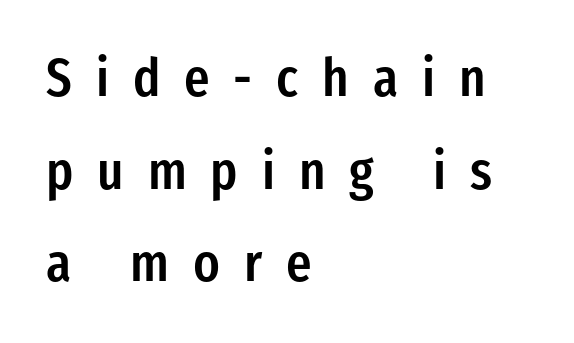
Q: Is the text bold? A: Semi-bold.
Q: Is the text italic (slanted)? A: No, it is upright.
Q: Is the typeface a serif or a sans-serif typeface? A: Sans-serif.
Q: Is the text underlined? A: No.
Q: How is the paragraph aligned? A: Left-aligned.
Q: Is the spacing between letters normal or unusually wide? A: Unusually wide.
Q: Width (condensed, normal, or wide)? A: Condensed.
Q: Stroke contrast? A: Low.
Q: x-height? A: Medium.
Q: Monospaced? A: No.
